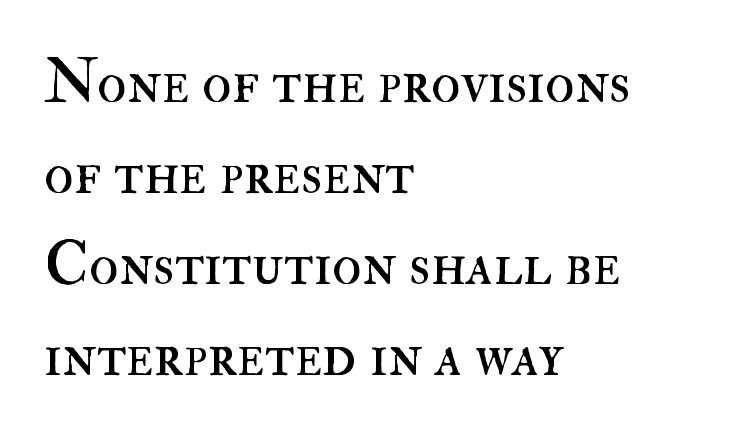
The image shows 61 px regular-weight type, upright; set left-aligned, normal line spacing (1.49x), normal letter spacing, not underlined; high stroke contrast and a small x-height.
